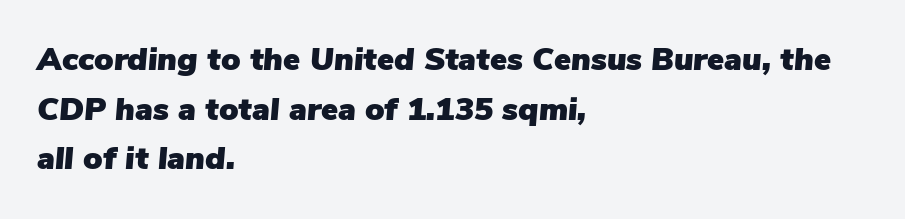
A typesetter would call this proportional, since set widths differ per character. In terms of letterspacing, this is plain default setting. The foot of each line stays bare and open. Slant detected: the letters are inclined.
